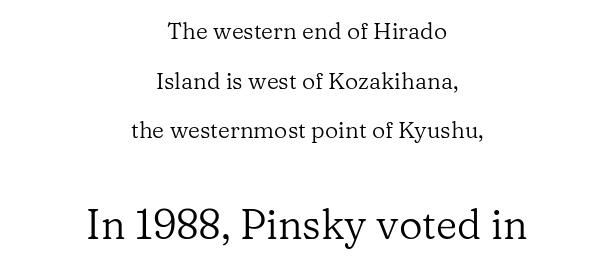
The image shows 41 px regular-weight serif type, upright; set centered, loose line spacing (2.16x), normal letter spacing, not underlined; the second (bottom) block is 1.78x larger; low stroke contrast and a medium x-height.
